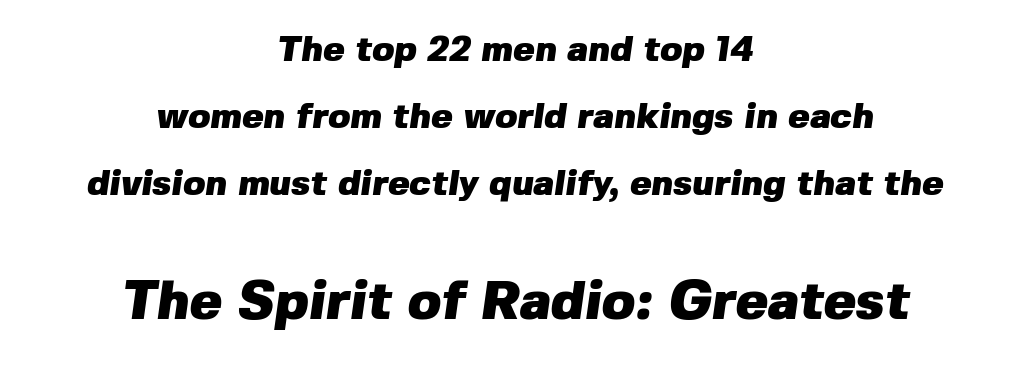
Q: Is the text bold? A: Yes.
Q: Is the typeface a serif or a sans-serif typeface? A: Sans-serif.
Q: Is the text underlined? A: No.
Q: How is the paragraph aligned? A: Centered.
Q: Is the spacing between letters normal or unusually wide? A: Normal.
Q: Which block of text is set in a larger size, the first (top) or the second (bottom)? A: The second (bottom) one.
Q: Width (condensed, normal, or wide)? A: Normal.
Q: Stroke contrast? A: Low.
Q: x-height? A: Medium.
Q: Monospaced? A: No.
